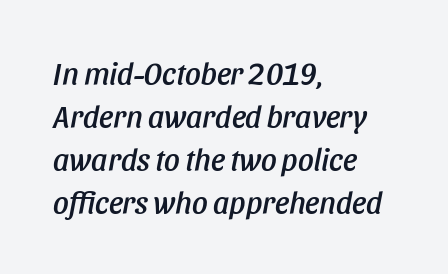
The image shows 31 px condensed type, italic (leaning right); set left-aligned, normal line spacing (1.39x), normal letter spacing, not underlined; low stroke contrast and a large x-height.
